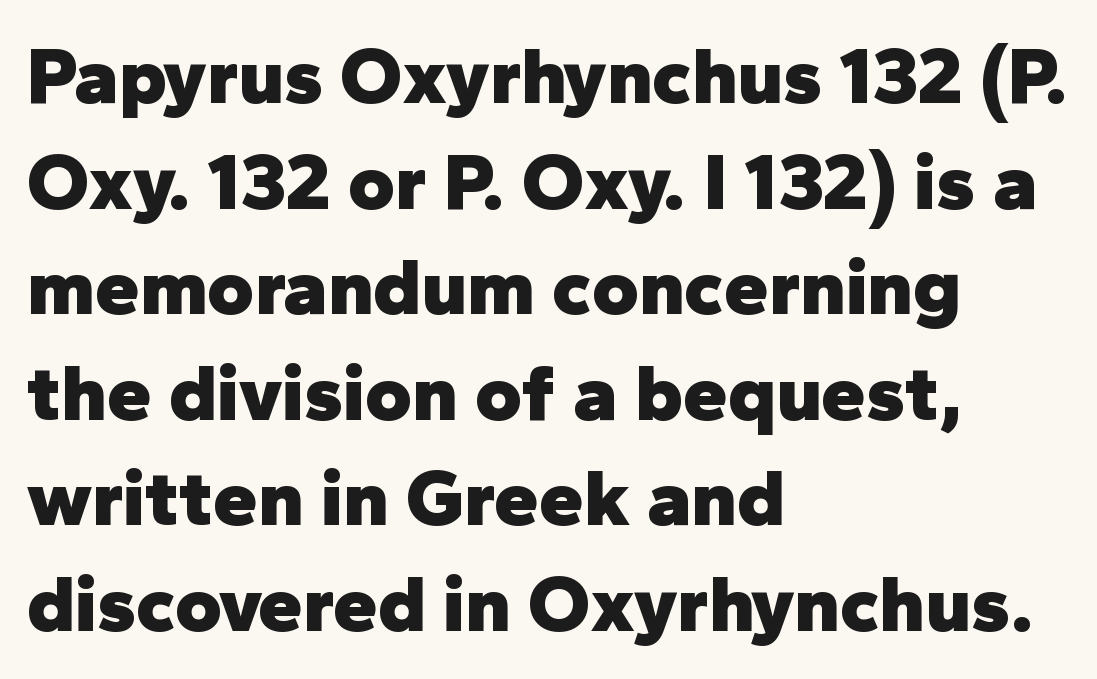
Plain, unruled lines of type. No feet cap the strokes, marking this as sans-serif type. As a designer I'd log this as weight 700, bold. Layout note: lines flush left.
